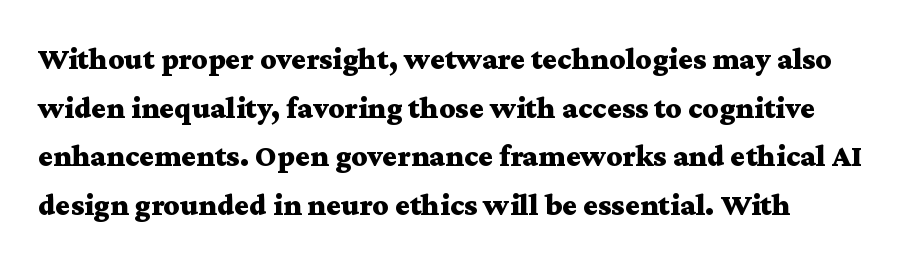
{"serif": "yes", "italic": "no", "bold": "yes", "weight": "bold", "width": "wide", "stroke_contrast": "medium", "x_height": "medium", "monospaced": "no", "underline": "no", "align": "left", "line_spacing": "normal", "line_spacing_ratio": 1.57, "letter_spacing": "normal", "letter_spacing_em": 0.0, "glyph_px": 31}
